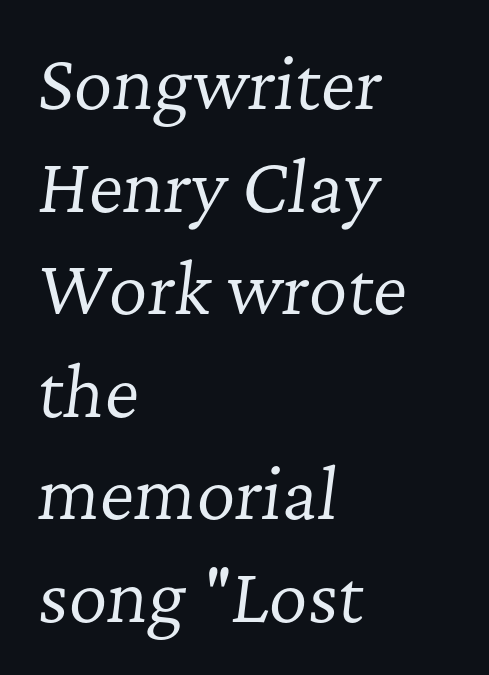
The image shows 67 px regular-weight serif type, italic (leaning right); set left-aligned, normal line spacing (1.53x), normal letter spacing, not underlined; low stroke contrast and a medium x-height.
